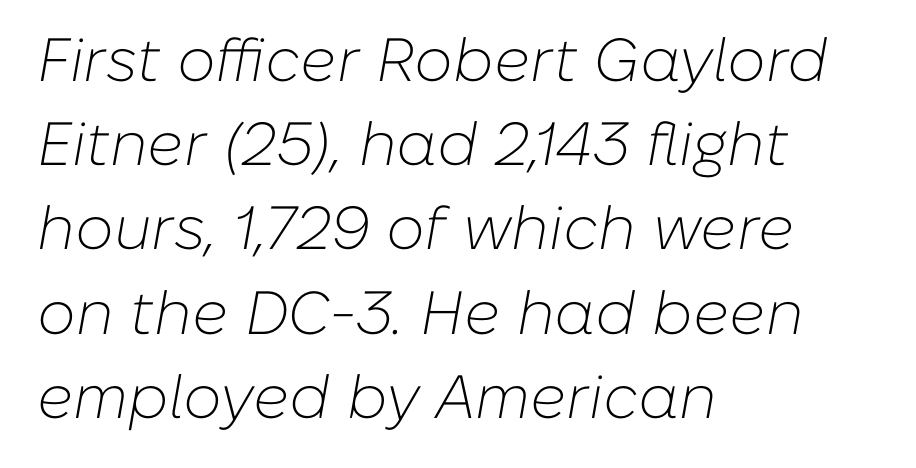
The image shows 61 px light type, italic (leaning right); set left-aligned, normal line spacing (1.38x), normal letter spacing, not underlined; low stroke contrast and a medium x-height.
